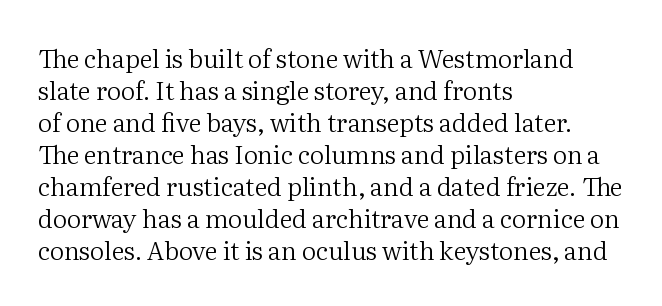
Q: Is the text bold? A: No.
Q: Is the text italic (slanted)? A: No, it is upright.
Q: Is the text underlined? A: No.
Q: How is the paragraph aligned? A: Left-aligned.
Q: Is the spacing between letters normal or unusually wide? A: Normal.
Q: Is the spacing between lines tight, normal or loose? A: Normal.
